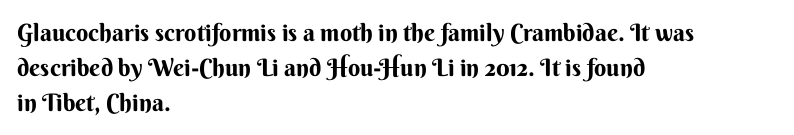
{"italic": "no", "underline": "no", "align": "left", "line_spacing": "normal", "line_spacing_ratio": 1.45, "letter_spacing": "normal", "letter_spacing_em": 0.0, "glyph_px": 24}
